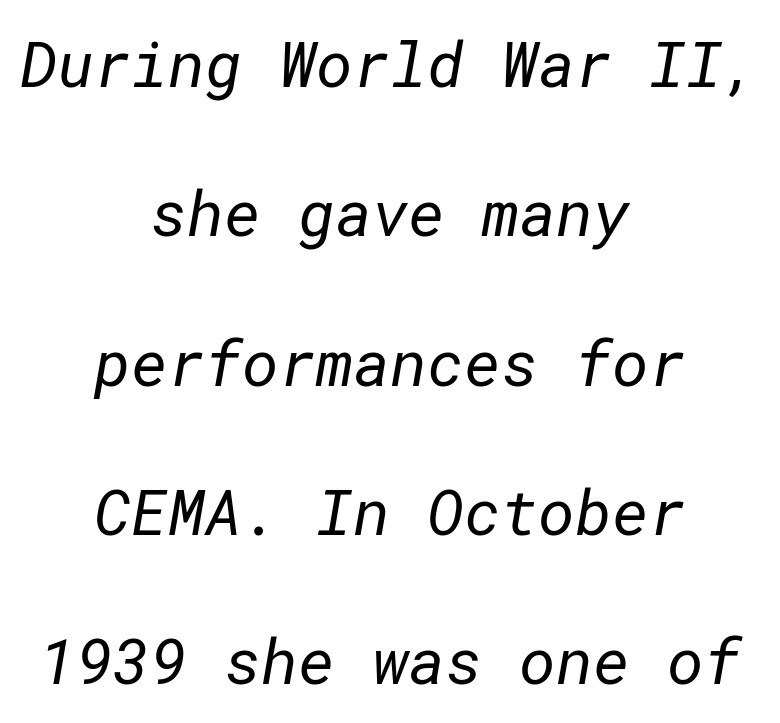
Q: Is the text bold? A: No.
Q: Is the typeface a serif or a sans-serif typeface? A: Sans-serif.
Q: Is the text underlined? A: No.
Q: How is the paragraph aligned? A: Centered.
Q: Is the spacing between letters normal or unusually wide? A: Normal.
Q: Is the spacing between lines tight, normal or loose? A: Loose.
Q: Width (condensed, normal, or wide)? A: Normal.
Q: Stroke contrast? A: Low.
Q: x-height? A: Medium.
